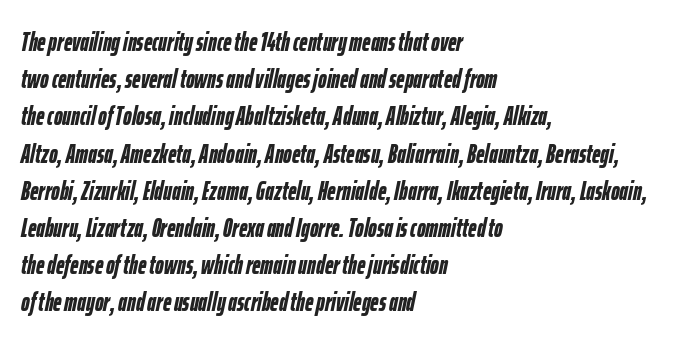
Summary of vertical rhythm: regular, with standard interline spacing. This rendering uses left alignment, leaving the right contour irregular. Compared with ordinary roman type, these characters are visibly tilted. Between one letter and the next there's only the usual sliver of space. Stroke thickness is high; the sample reads as a true bold. The words here are not underlined.
